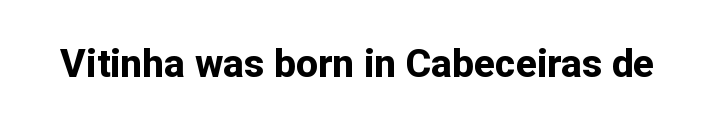
The face used here is rendered with its standard letterfit. Only glyphs here, with clear space below each row. Is this a fixed-width face? No — the glyphs have proportional, varying widths. Ordinary non-slanted type is in use. Thick stems and heavy bowls — unmistakably bold. The type family on display is of the sans-serif kind.
